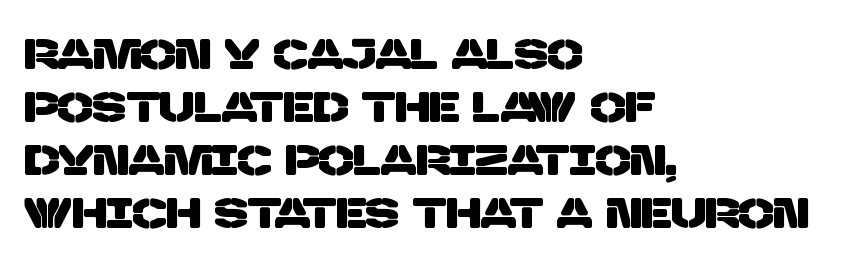
The image shows 42 px sans-serif type; set left-aligned, normal line spacing (1.26x), normal letter spacing, not underlined; low stroke contrast and a large x-height.
